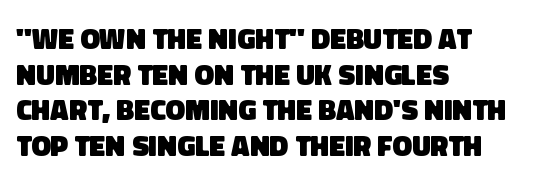
Q: Is the text bold? A: Yes.
Q: Is the typeface a serif or a sans-serif typeface? A: Sans-serif.
Q: Is the text underlined? A: No.
Q: How is the paragraph aligned? A: Left-aligned.
Q: Is the spacing between letters normal or unusually wide? A: Normal.
Q: Width (condensed, normal, or wide)? A: Normal.
Q: Stroke contrast? A: Low.
Q: x-height? A: Large.
Q: Monospaced? A: No.
